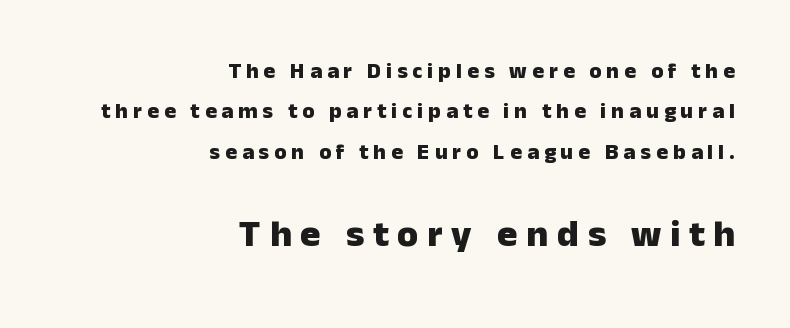
The image shows 38 px heavy sans-serif type, upright; set right-aligned, line spacing 1.84x, unusually wide letter spacing (+0.23 em), not underlined; the second (bottom) block is 1.73x larger; low stroke contrast and a medium x-height.
